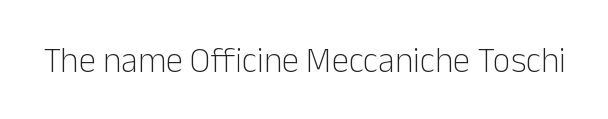
A typesetter would label this face a sans. A roman cut, with each character standing at attention. Type without underlining. Proportional: the letters do not fall into vertical columns. The characters are drawn with everyday or finer stroke widths.
